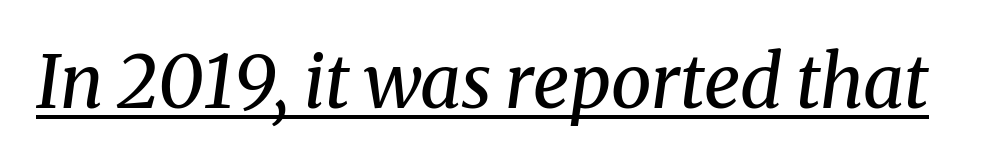
{"serif": "yes", "italic": "yes", "lean": "right", "slant_degrees": 8, "bold": "no", "weight": "regular", "width": "normal", "stroke_contrast": "medium", "x_height": "medium", "monospaced": "no", "underline": "yes", "letter_spacing": "normal", "letter_spacing_em": 0.0, "glyph_px": 73}
